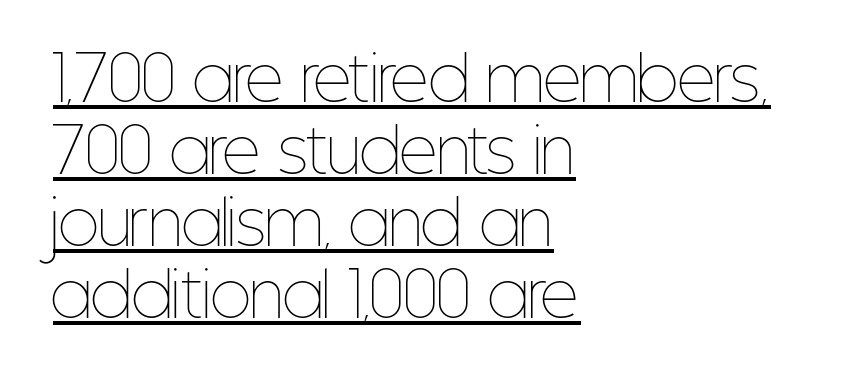
The image shows 60 px thin, condensed type, upright; set left-aligned, line spacing 1.2x, normal letter spacing, underlined; low stroke contrast and a medium x-height.
